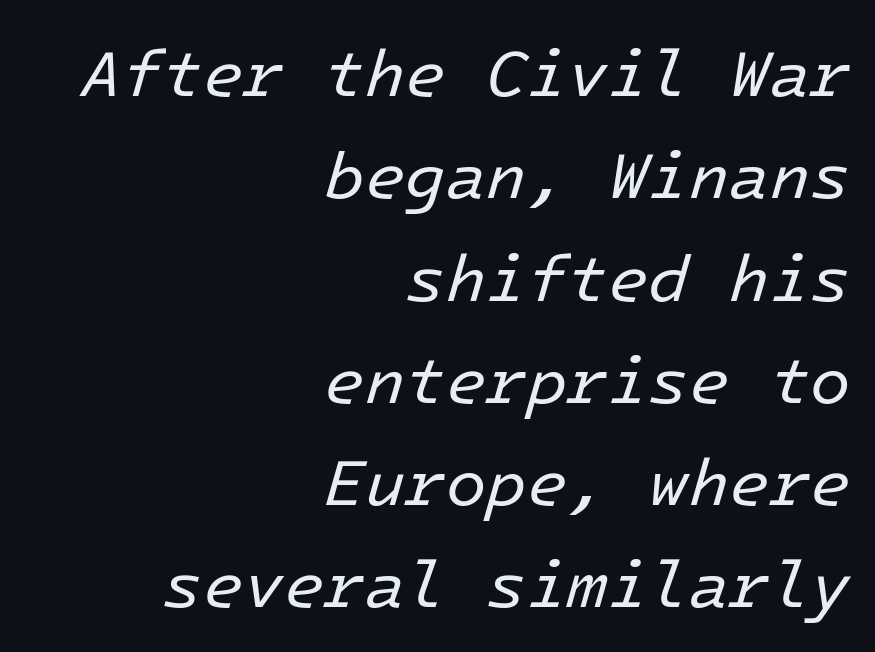
The image shows 66 px regular-weight type, italic (leaning right); set right-aligned, normal line spacing (1.55x), normal letter spacing, not underlined; low stroke contrast and a medium x-height.
